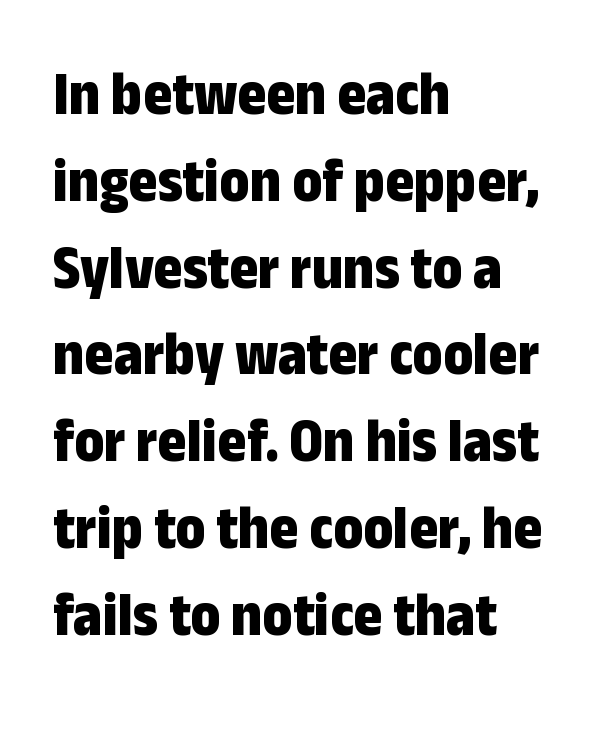
The image shows 62 px bold, condensed sans-serif type, upright; set left-aligned, normal line spacing (1.4x), normal letter spacing, not underlined; low stroke contrast and a medium x-height.
